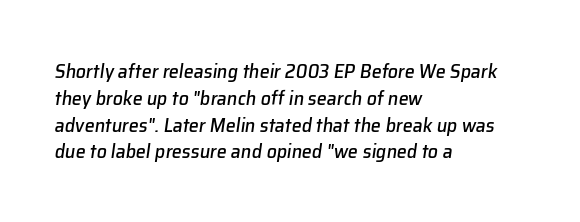
The image shows 20 px text type, italic (leaning right); set left-aligned, normal line spacing (1.34x), normal letter spacing, not underlined.
